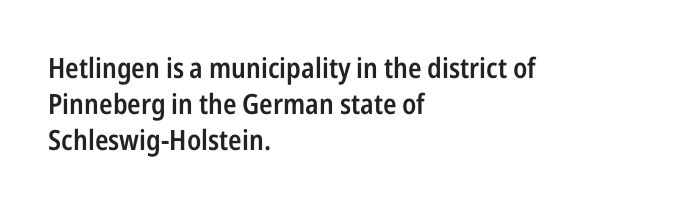
The letters advance in unequal steps, a hallmark of proportional type. You can tell from the bare stems that sans-serif type was used. The font is running at a semibold setting, under full bold. Default kerning and tracking; the words read as compact shapes.
